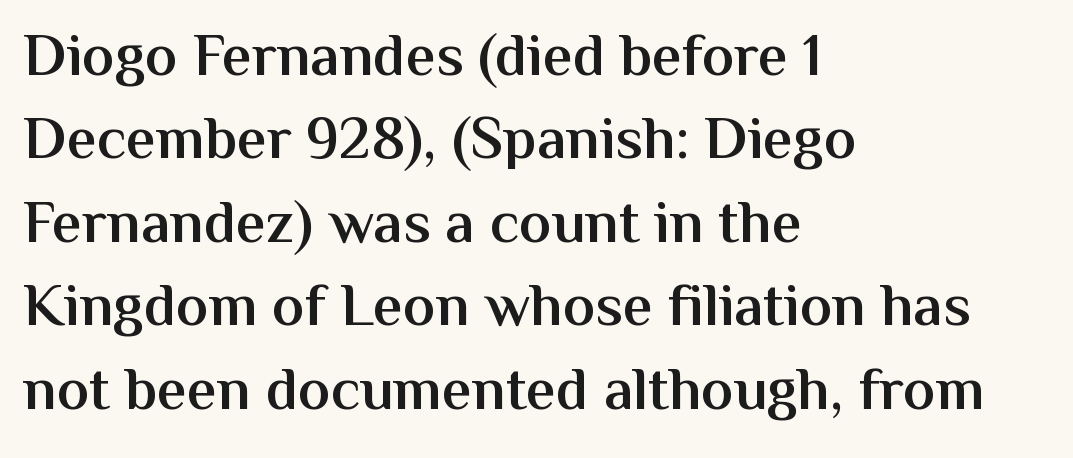
{"serif": "no", "italic": "no", "bold": "semi", "weight": "semibold", "width": "normal", "stroke_contrast": "medium", "x_height": "medium", "monospaced": "no", "underline": "no", "align": "left", "line_spacing": "normal", "line_spacing_ratio": 1.39, "letter_spacing": "normal", "letter_spacing_em": 0.0, "glyph_px": 60}
